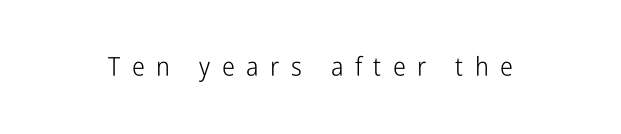
Q: Is the text bold? A: No.
Q: Is the text italic (slanted)? A: No, it is upright.
Q: Is the text underlined? A: No.
Q: Is the spacing between letters normal or unusually wide? A: Unusually wide.
